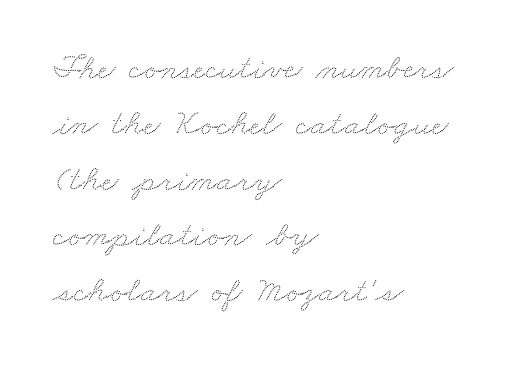
The image shows 36 px wide type; set left-aligned, normal line spacing (1.55x), normal letter spacing, not underlined; low stroke contrast and a small x-height.
